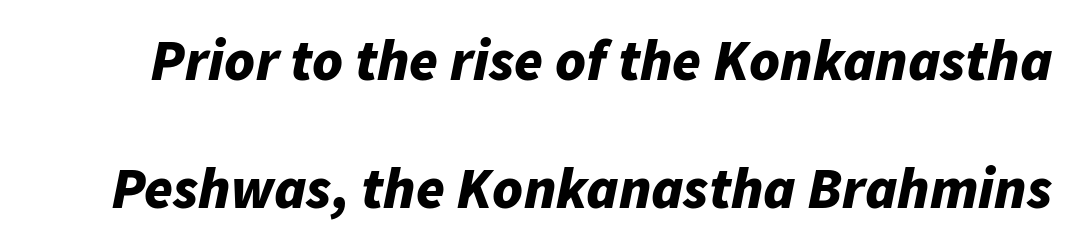
Q: Is the text bold? A: Yes.
Q: Is the text italic (slanted)? A: Yes, it leans right by about 11 degrees.
Q: Is the text underlined? A: No.
Q: Is the spacing between letters normal or unusually wide? A: Normal.
Q: Is the spacing between lines tight, normal or loose? A: Loose.
Q: Width (condensed, normal, or wide)? A: Normal.
Q: Stroke contrast? A: Low.
Q: x-height? A: Medium.
Q: Monospaced? A: No.
